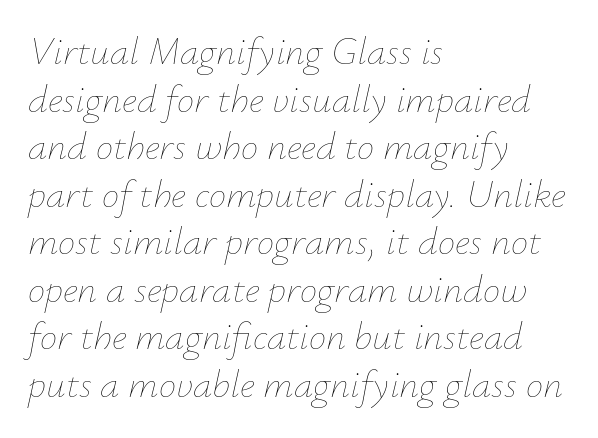
Q: Is the text bold? A: No.
Q: Is the text italic (slanted)? A: Yes, it leans right by about 12 degrees.
Q: Is the text underlined? A: No.
Q: How is the paragraph aligned? A: Left-aligned.
Q: Is the spacing between letters normal or unusually wide? A: Normal.
Q: Width (condensed, normal, or wide)? A: Normal.
Q: Stroke contrast? A: Low.
Q: x-height? A: Small.
Q: Monospaced? A: No.
